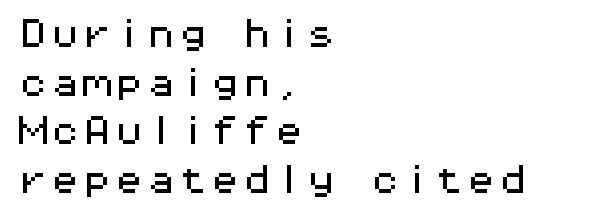
Letter spacing: default. Posture: vertical. Descenders are the only things crossing below the line. What kind of face is this? One without serifs — a sans. Line spacing here is normal.
